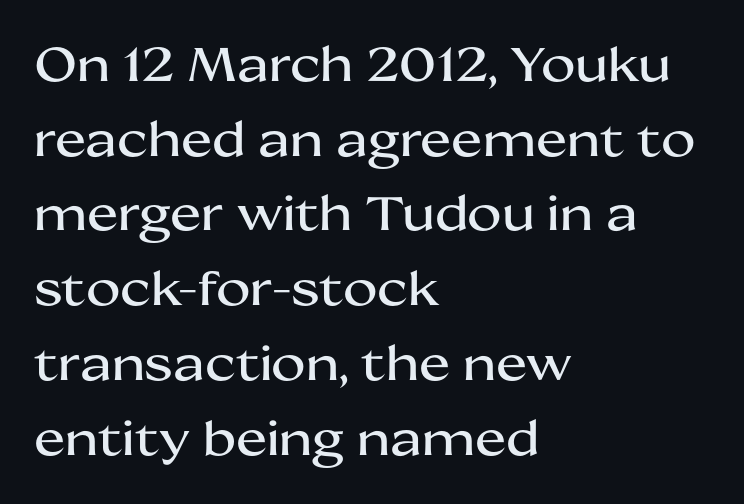
The image shows 47 px wide type, upright; set left-aligned, normal line spacing (1.59x), normal letter spacing, not underlined; medium stroke contrast and a medium x-height.
